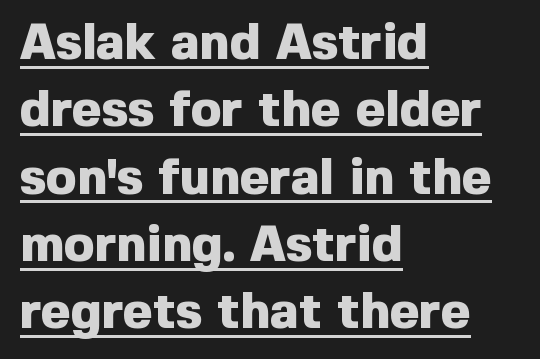
The image shows 51 px heavy sans-serif type, upright; set left-aligned, normal line spacing (1.32x), normal letter spacing, underlined; a medium x-height.
